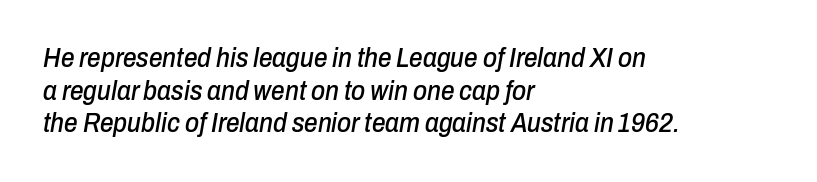
The image shows 27 px text type, italic (leaning right); set left-aligned, line spacing 1.21x, normal letter spacing, not underlined.
